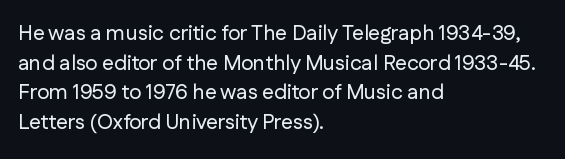
Q: Is the text italic (slanted)? A: No, it is upright.
Q: Is the text underlined? A: No.
Q: How is the paragraph aligned? A: Left-aligned.
Q: Is the spacing between letters normal or unusually wide? A: Normal.
Q: Is the spacing between lines tight, normal or loose? A: Normal.
